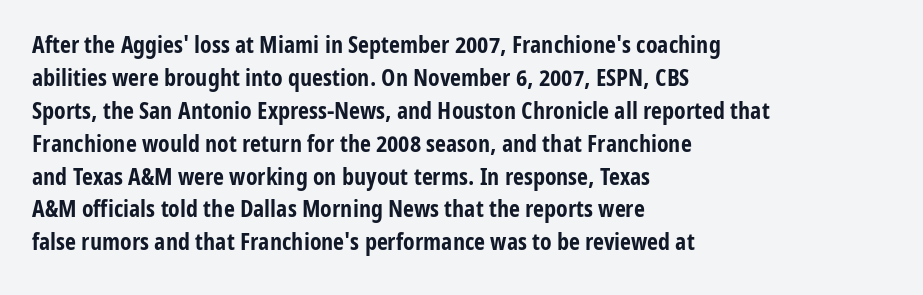
Q: Is the text bold? A: Yes.
Q: Is the text italic (slanted)? A: No, it is upright.
Q: Is the text underlined? A: No.
Q: How is the paragraph aligned? A: Left-aligned.
Q: Is the spacing between letters normal or unusually wide? A: Normal.
Q: Is the spacing between lines tight, normal or loose? A: Normal.
